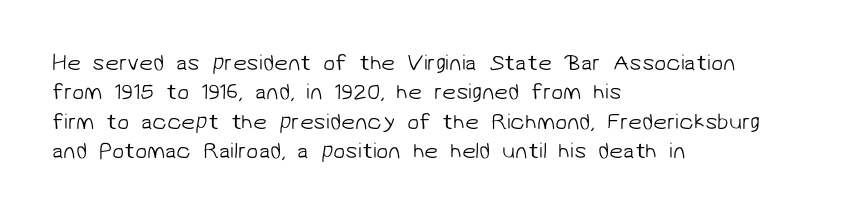
The rendering uses a moderate line-height, typical for paragraphs. Nothing heavy about these letters — not bold at all. In CSS terms this would be text-align: left. No extra tracking has been applied to these lines.
